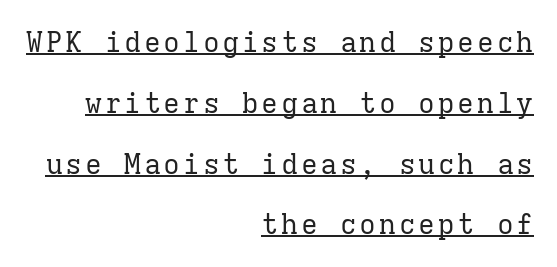
Horizontal bands of white between lines are thick stripes. Monospaced: the letters line up in strict vertical columns. The designer went with a serif here, giving each stem small feet. The rendering uses the underline text-decoration. The specimen reads as upright at a glance. Typeset ragged left — the right edge is the straight one.
